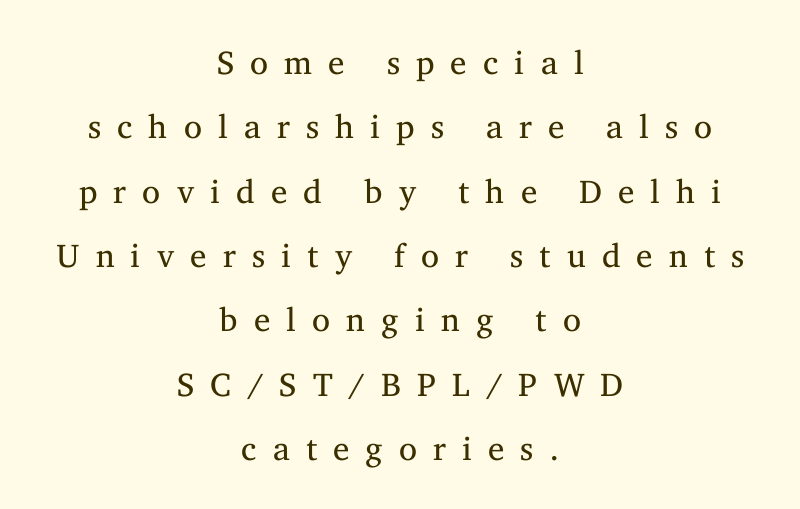
{"serif": "yes", "italic": "no", "bold": "no", "weight": "regular", "width": "normal", "stroke_contrast": "medium", "x_height": "medium", "monospaced": "no", "underline": "no", "align": "center", "line_spacing": "loose", "line_spacing_ratio": 1.95, "letter_spacing": "wide", "letter_spacing_em": 0.49, "glyph_px": 33}
